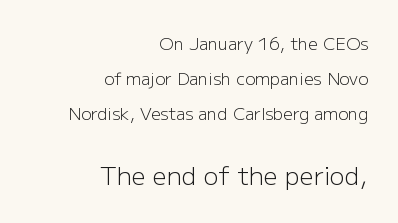
The image shows 25 px text type, upright; set right-aligned, loose line spacing (2.07x), normal letter spacing, not underlined; the second (bottom) block is 1.47x larger.
